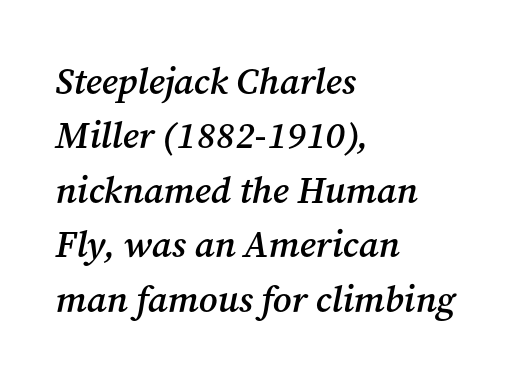
I'd describe the lettering as semibold — firm but not a full bold. The rag falls on the right side of this text block. There is no visible air inserted between adjacent glyphs. Each new line begins a customary step beneath the previous one.
